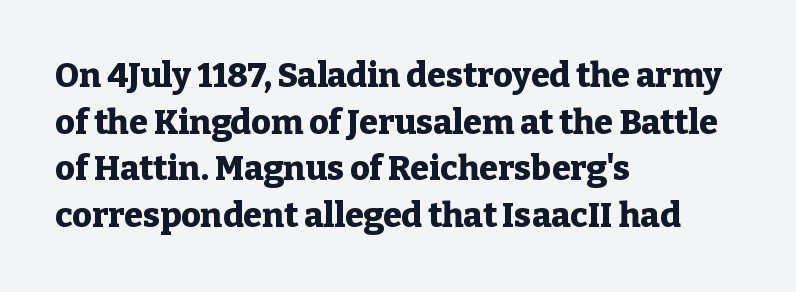
The typography opts for an upright posture over an oblique one. The passage shown stacks its lines at a standard gap. Layout note: lines flush left. Do the characters align in a grid? No, the font is proportional.
